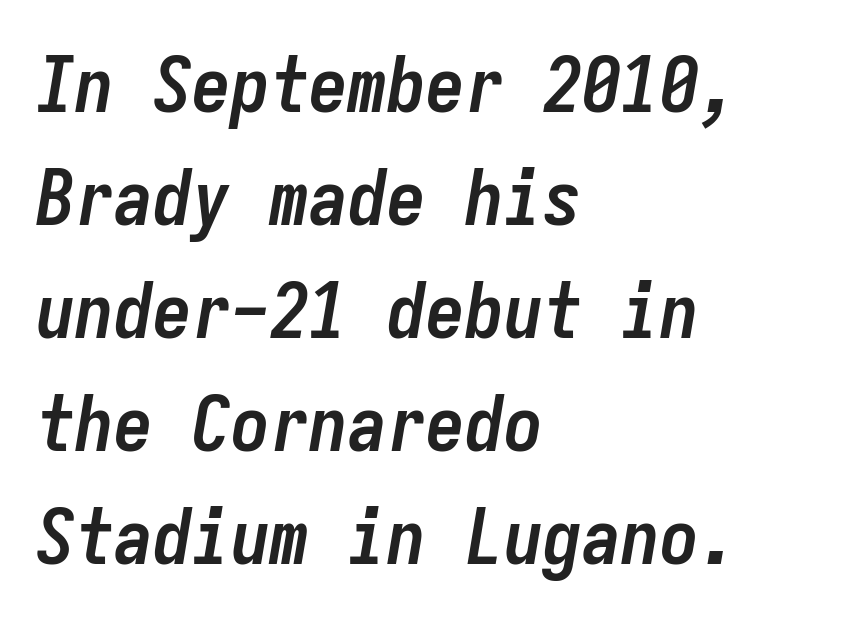
The image shows 78 px semibold, condensed type, italic (leaning right), monospaced; set left-aligned, normal line spacing (1.45x), normal letter spacing, not underlined; low stroke contrast and a medium x-height.
